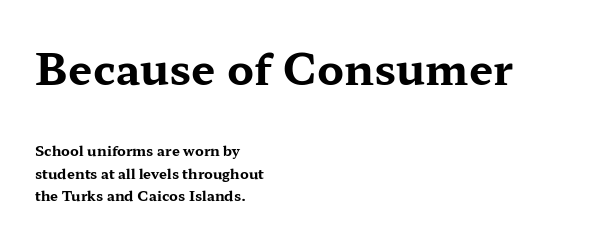
{"serif": "yes", "italic": "no", "bold": "yes", "weight": "bold", "width": "wide", "stroke_contrast": "medium", "x_height": "medium", "monospaced": "no", "underline": "no", "align": "left", "line_spacing": "normal", "line_spacing_ratio": 1.62, "letter_spacing": "normal", "letter_spacing_em": 0.0, "larger_block": "first", "size_ratio": 3.07, "glyph_px": 43}
